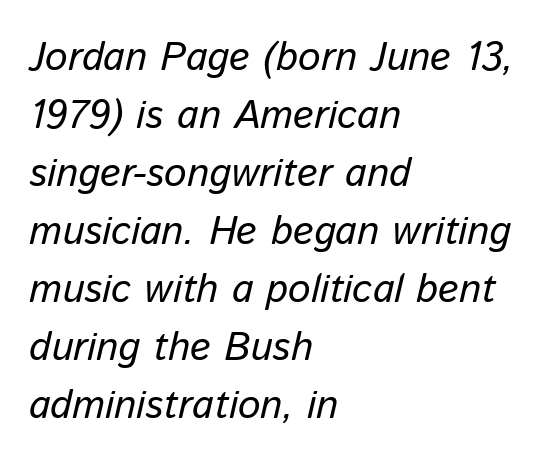
{"italic": "yes", "lean": "right", "slant_degrees": 13, "width": "normal", "stroke_contrast": "low", "x_height": "medium", "monospaced": "no", "underline": "no", "align": "left", "line_spacing": "normal", "line_spacing_ratio": 1.45, "letter_spacing": "normal", "letter_spacing_em": 0.0, "glyph_px": 40}
